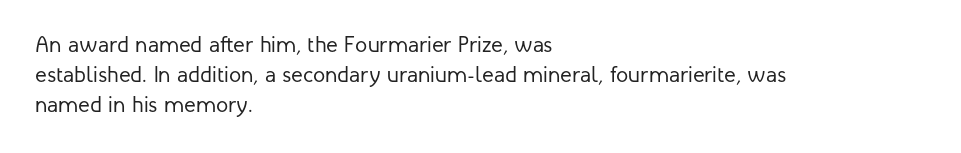
The image shows 22 px text type, upright; set left-aligned, normal line spacing (1.36x), normal letter spacing, not underlined.
